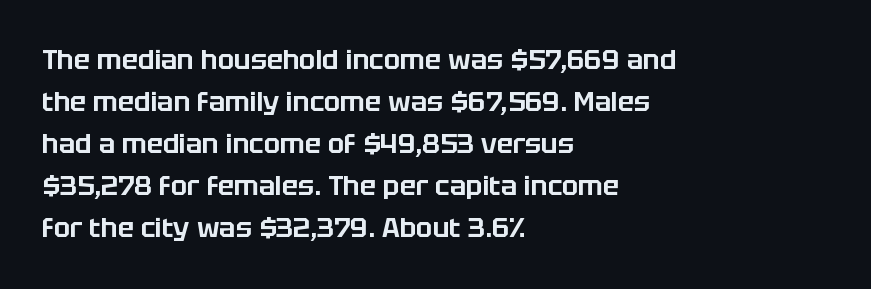
Quick note: underline off. The typesetter chose a ragged-right arrangement here. Posture: straight, roman, zero tilt. Leading: standard. Words appear dense and cohesive because spacing is normal.
